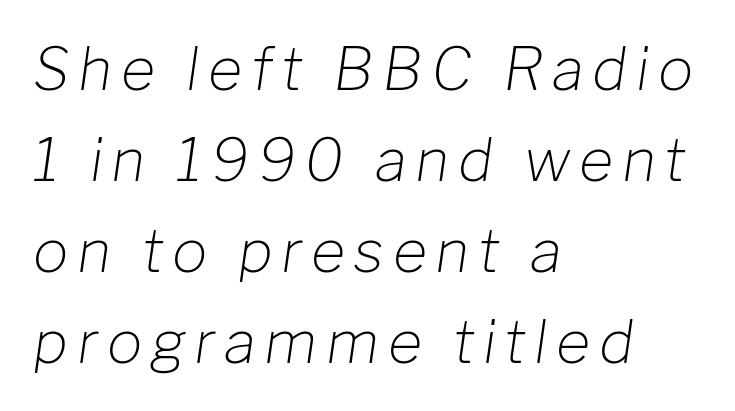
The image shows 59 px light type, italic (leaning right); set left-aligned, normal line spacing (1.54x), not underlined; low stroke contrast and a medium x-height.
